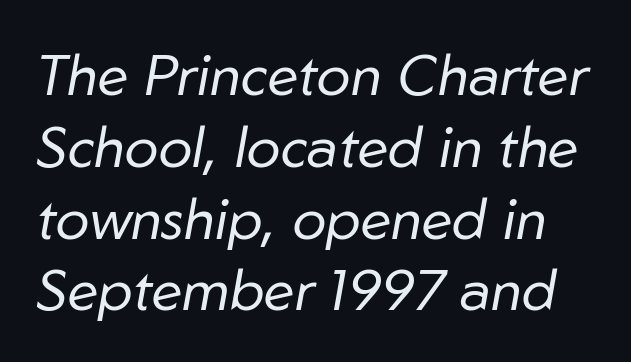
Q: Is the text bold? A: No.
Q: Is the text italic (slanted)? A: Yes, it leans right by about 10 degrees.
Q: Is the text underlined? A: No.
Q: Is the spacing between letters normal or unusually wide? A: Normal.
Q: Is the spacing between lines tight, normal or loose? A: Normal.
Q: Width (condensed, normal, or wide)? A: Normal.
Q: Stroke contrast? A: Low.
Q: x-height? A: Medium.
Q: Monospaced? A: No.
